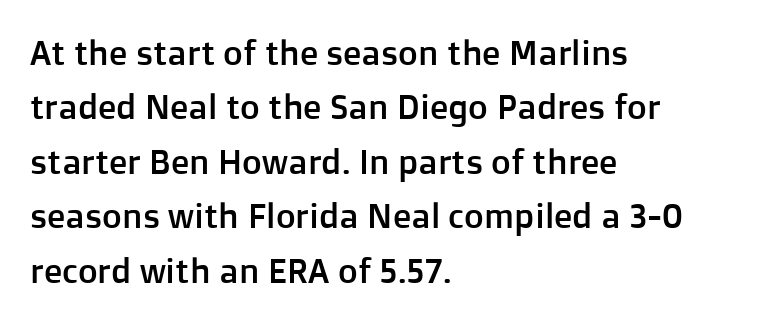
Notice how the stems are strictly vertical — no italics here. Grotesque or geometric, the face here clearly has no serifs. Which margin do the lines hug? The left one — the right edge is uneven. Summary of vertical rhythm: regular, with standard interline spacing. Varying glyph widths throughout — classic text-font behaviour.
